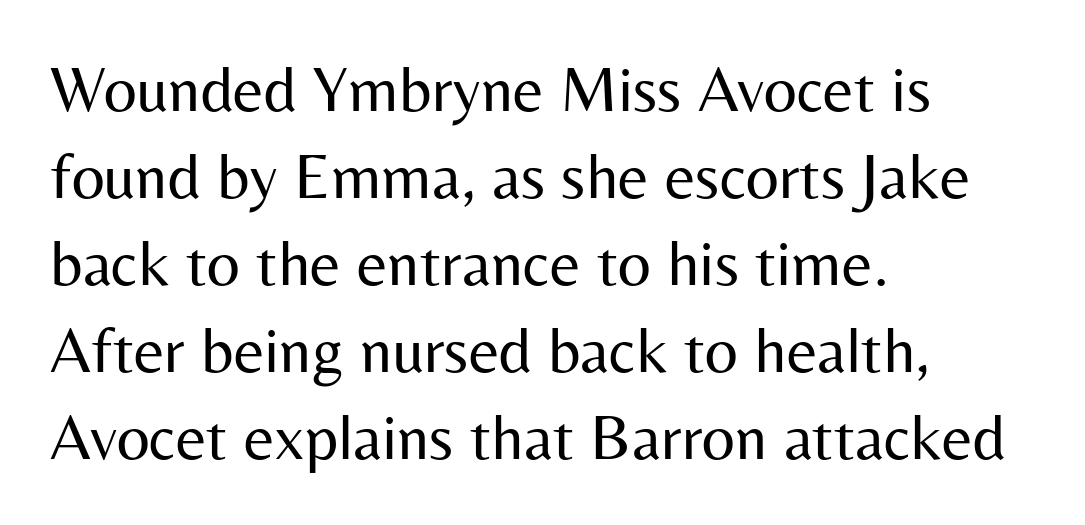
Q: Is the text bold? A: No.
Q: Is the text italic (slanted)? A: No, it is upright.
Q: Is the typeface a serif or a sans-serif typeface? A: Sans-serif.
Q: Is the text underlined? A: No.
Q: How is the paragraph aligned? A: Left-aligned.
Q: Is the spacing between letters normal or unusually wide? A: Normal.
Q: Is the spacing between lines tight, normal or loose? A: Normal.
Q: Width (condensed, normal, or wide)? A: Normal.
Q: Stroke contrast? A: Medium.
Q: x-height? A: Medium.
Q: Monospaced? A: No.
